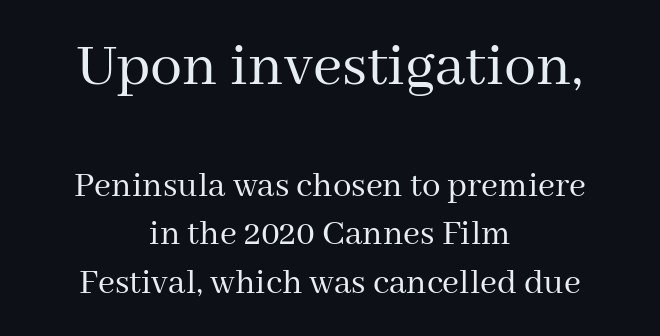
{"serif": "yes", "italic": "no", "bold": "no", "weight": "regular", "width": "normal", "stroke_contrast": "medium", "x_height": "medium", "monospaced": "no", "underline": "no", "align": "center", "line_spacing": "normal", "line_spacing_ratio": 1.3, "letter_spacing": "normal", "letter_spacing_em": 0.0, "larger_block": "first", "size_ratio": 1.73, "glyph_px": 64}
